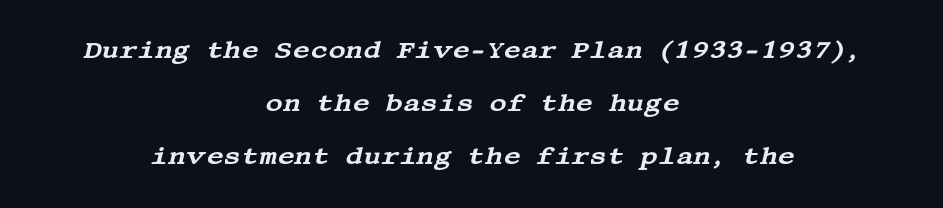
{"italic": "yes", "lean": "right", "slant_degrees": 13, "underline": "no", "align": "center", "line_spacing": "loose", "line_spacing_ratio": 2.21, "letter_spacing": "normal", "letter_spacing_em": 0.0, "glyph_px": 24}
